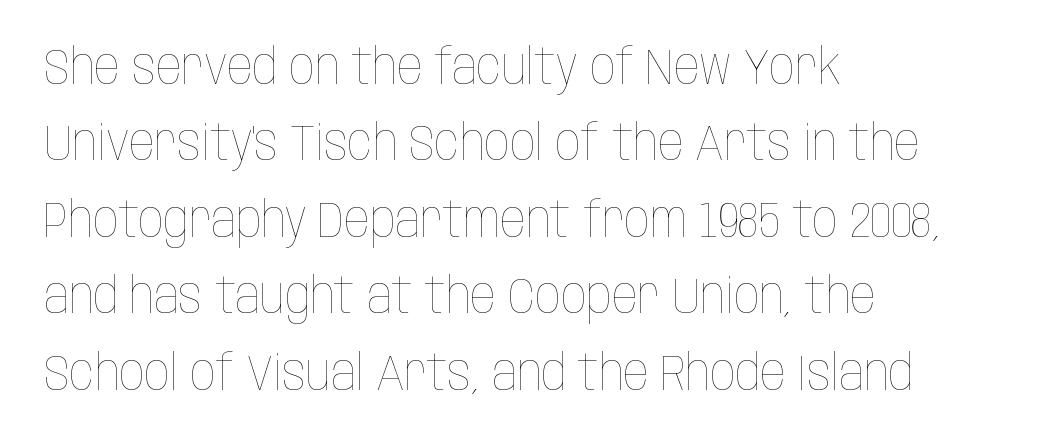
{"italic": "no", "bold": "no", "weight": "thin", "width": "condensed", "stroke_contrast": "low", "x_height": "large", "monospaced": "no", "underline": "no", "align": "left", "line_spacing": "normal", "line_spacing_ratio": 1.53, "letter_spacing": "normal", "letter_spacing_em": 0.0, "glyph_px": 50}
